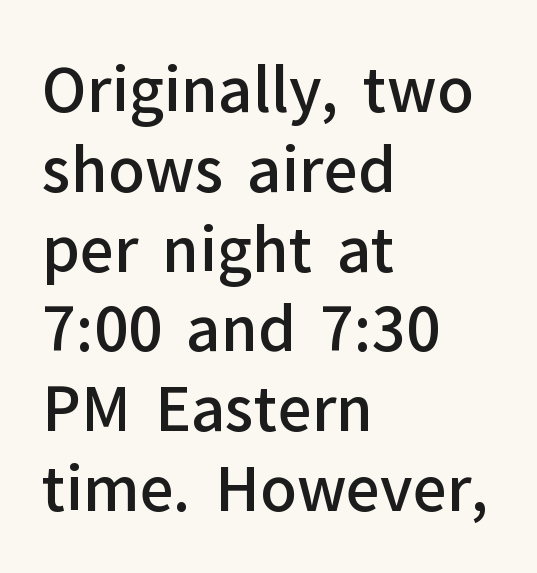
The rendering uses natural spacing where letterforms have individual widths. The passage shown is not underscored anywhere. Weight check: semibold — heavier than regular, not quite bold. Nope, no serifs anywhere on these letters.
